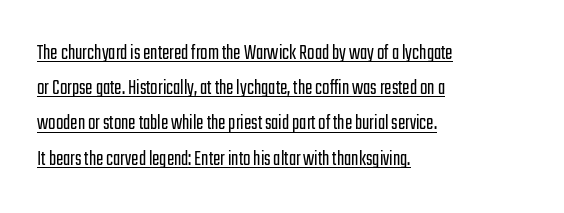
Default kerning and tracking; the words read as compact shapes. If you drew a ruler down the left edge, every line would touch it. Evenly set lines give the paragraph a standard silhouette. This is underlined copy, the kind a proofreader might mark for attention. Is this a heavy cut? Hardly; it is regular or lighter.
